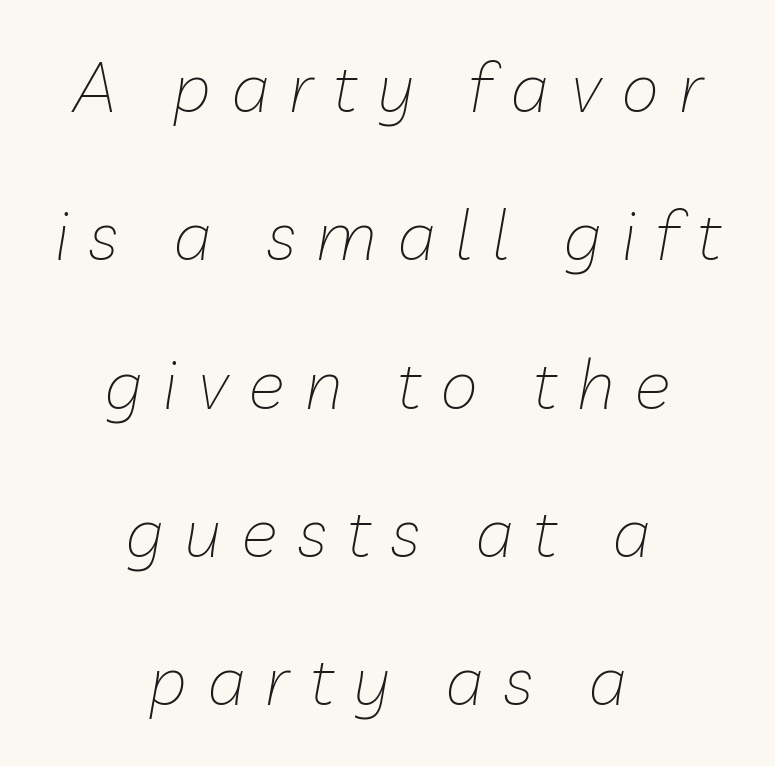
{"italic": "yes", "lean": "right", "slant_degrees": 10, "bold": "no", "weight": "thin", "width": "normal", "stroke_contrast": "low", "x_height": "medium", "monospaced": "no", "underline": "no", "align": "center", "line_spacing": "loose", "line_spacing_ratio": 2.15, "letter_spacing": "wide", "letter_spacing_em": 0.29, "glyph_px": 69}
